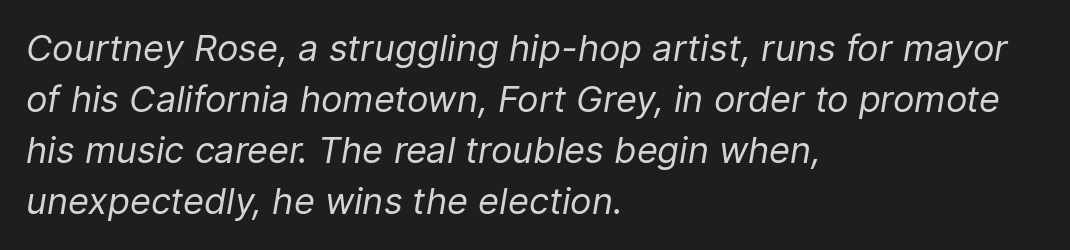
Q: Is the text bold? A: No.
Q: Is the text italic (slanted)? A: Yes, it leans right by about 9 degrees.
Q: Is the text underlined? A: No.
Q: How is the paragraph aligned? A: Left-aligned.
Q: Is the spacing between letters normal or unusually wide? A: Normal.
Q: Is the spacing between lines tight, normal or loose? A: Normal.
Q: Width (condensed, normal, or wide)? A: Normal.
Q: Stroke contrast? A: Low.
Q: x-height? A: Medium.
Q: Monospaced? A: No.
